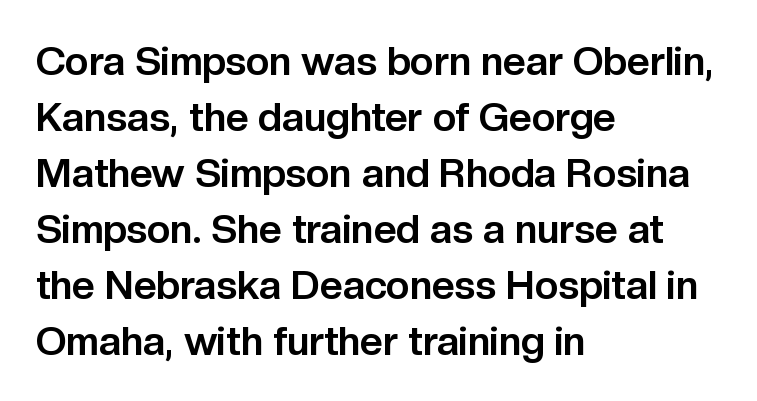
Q: Is the text bold? A: Yes.
Q: Is the text italic (slanted)? A: No, it is upright.
Q: Is the typeface a serif or a sans-serif typeface? A: Sans-serif.
Q: Is the text underlined? A: No.
Q: How is the paragraph aligned? A: Left-aligned.
Q: Is the spacing between letters normal or unusually wide? A: Normal.
Q: Is the spacing between lines tight, normal or loose? A: Normal.
Q: Width (condensed, normal, or wide)? A: Normal.
Q: Stroke contrast? A: Low.
Q: x-height? A: Medium.
Q: Monospaced? A: No.
